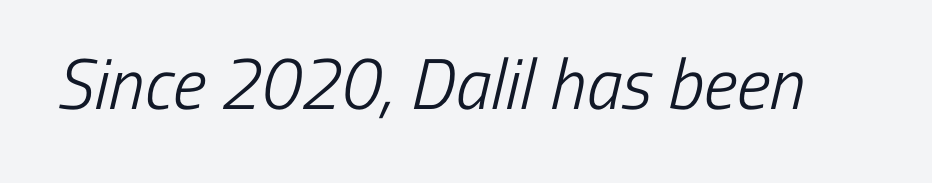
The image shows 72 px light, condensed sans-serif type; set normal letter spacing, not underlined; low stroke contrast and a medium x-height.
